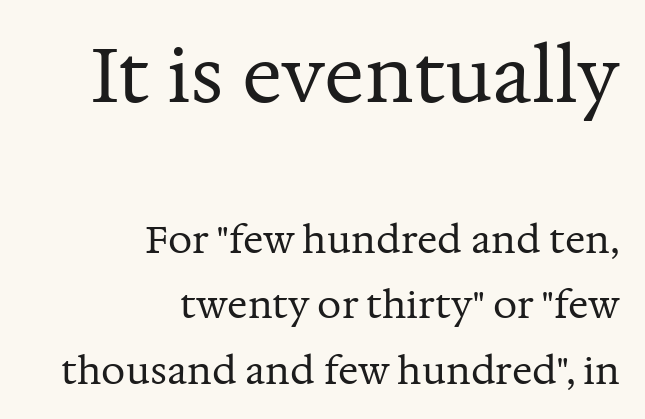
Q: Is the text bold? A: No.
Q: Is the text italic (slanted)? A: No, it is upright.
Q: Is the typeface a serif or a sans-serif typeface? A: Serif.
Q: Is the text underlined? A: No.
Q: How is the paragraph aligned? A: Right-aligned.
Q: Is the spacing between letters normal or unusually wide? A: Normal.
Q: Which block of text is set in a larger size, the first (top) or the second (bottom)? A: The first (top) one.
Q: Width (condensed, normal, or wide)? A: Normal.
Q: Stroke contrast? A: Medium.
Q: x-height? A: Medium.
Q: Monospaced? A: No.
